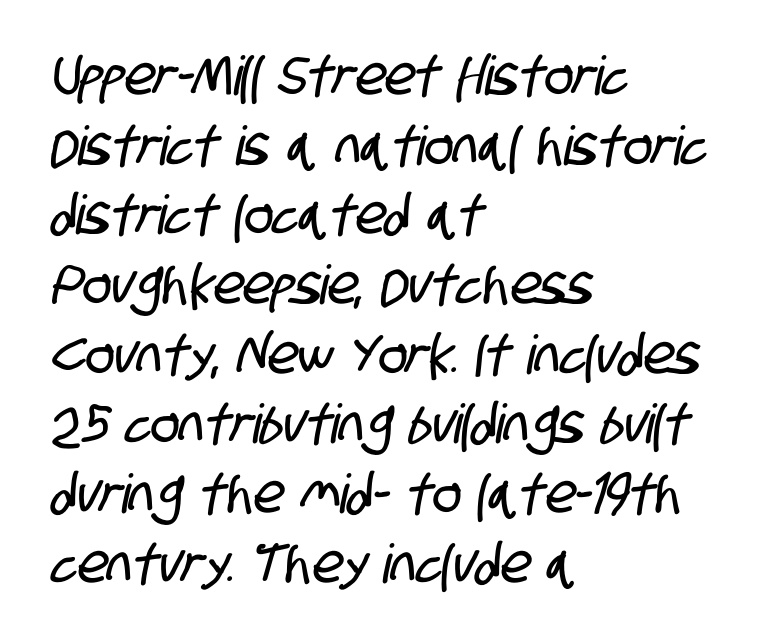
Is this a fixed-width face? No — the glyphs have proportional, varying widths. Beneath every word, the page is bare. In CSS terms this would be text-align: left. These lines keep a tight, regular rhythm from letter to letter. Type style note: lacks serifs. A typesetter would call this leading conventional body-copy spacing.
